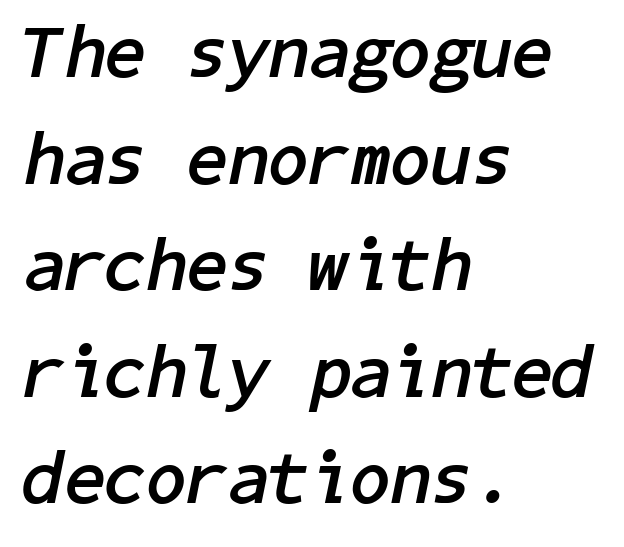
Q: Is the text bold? A: Yes.
Q: Is the text italic (slanted)? A: Yes, it leans right by about 11 degrees.
Q: Is the text underlined? A: No.
Q: How is the paragraph aligned? A: Left-aligned.
Q: Is the spacing between letters normal or unusually wide? A: Normal.
Q: Is the spacing between lines tight, normal or loose? A: Normal.
Q: Width (condensed, normal, or wide)? A: Normal.
Q: Stroke contrast? A: Low.
Q: x-height? A: Medium.
